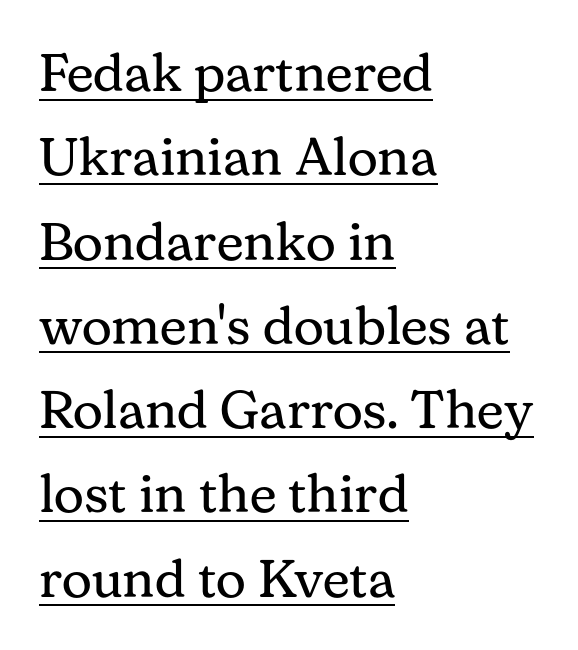
Q: Is the text bold? A: No.
Q: Is the text italic (slanted)? A: No, it is upright.
Q: Is the typeface a serif or a sans-serif typeface? A: Serif.
Q: Is the text underlined? A: Yes.
Q: How is the paragraph aligned? A: Left-aligned.
Q: Is the spacing between letters normal or unusually wide? A: Normal.
Q: Is the spacing between lines tight, normal or loose? A: Normal.
Q: Width (condensed, normal, or wide)? A: Normal.
Q: Stroke contrast? A: Medium.
Q: x-height? A: Medium.
Q: Monospaced? A: No.
